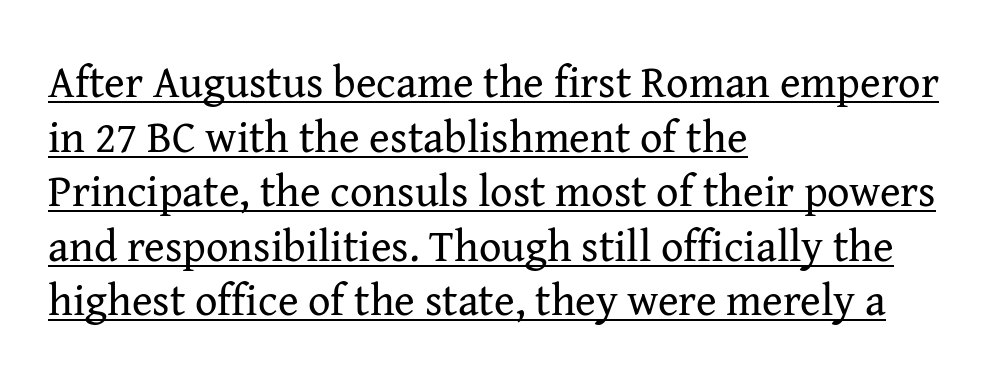
The image shows 44 px regular-weight serif type, upright; set left-aligned, line spacing 1.24x, normal letter spacing, underlined; medium stroke contrast and a medium x-height.
